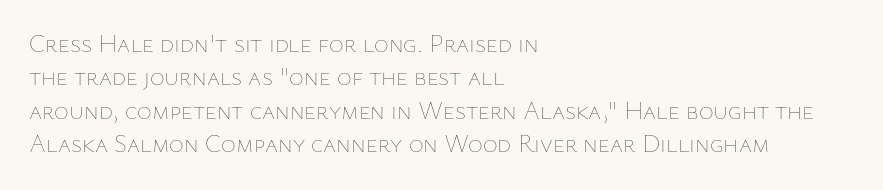
Notice how the stems are strictly vertical — no italics here. Clear beneath every line of the passage. Compared with typical paragraphs, the rows here are spaced about the same. The letters look calm and open, with moderate or lighter stems. Spacing between characters is what you'd get straight out of the box.
